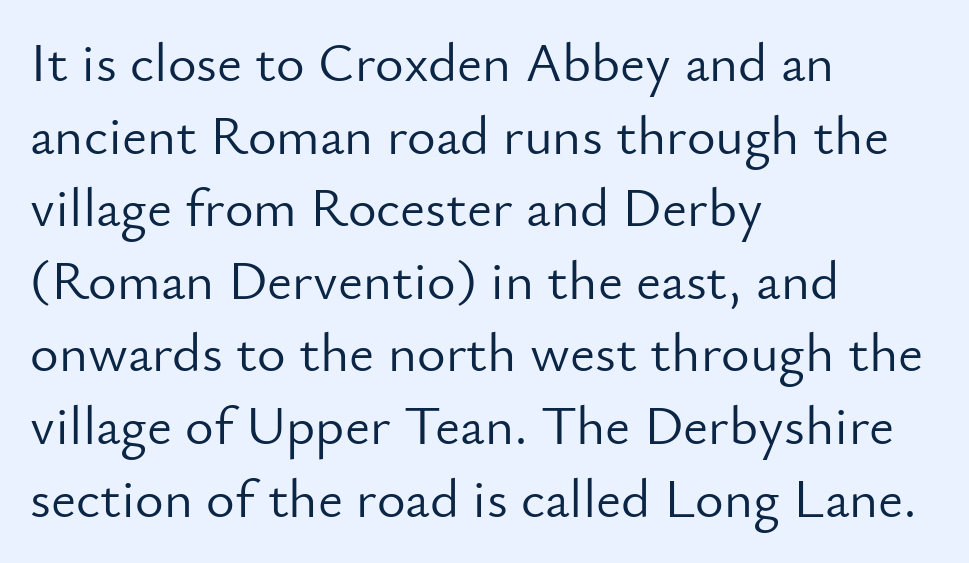
Q: Is the text bold? A: No.
Q: Is the text italic (slanted)? A: No, it is upright.
Q: Is the typeface a serif or a sans-serif typeface? A: Sans-serif.
Q: Is the text underlined? A: No.
Q: How is the paragraph aligned? A: Left-aligned.
Q: Is the spacing between letters normal or unusually wide? A: Normal.
Q: Is the spacing between lines tight, normal or loose? A: Normal.
Q: Width (condensed, normal, or wide)? A: Normal.
Q: Stroke contrast? A: Low.
Q: x-height? A: Small.
Q: Monospaced? A: No.
